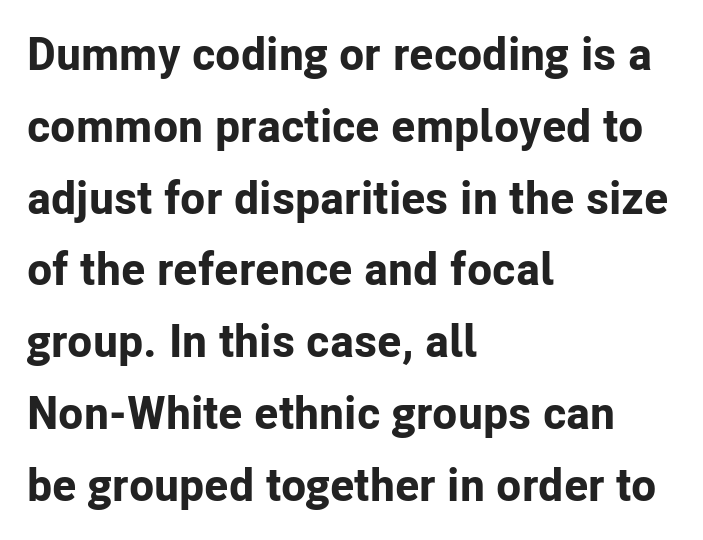
Q: Is the text bold? A: Yes.
Q: Is the text italic (slanted)? A: No, it is upright.
Q: Is the typeface a serif or a sans-serif typeface? A: Sans-serif.
Q: Is the text underlined? A: No.
Q: How is the paragraph aligned? A: Left-aligned.
Q: Is the spacing between letters normal or unusually wide? A: Normal.
Q: Is the spacing between lines tight, normal or loose? A: Normal.
Q: Width (condensed, normal, or wide)? A: Normal.
Q: Stroke contrast? A: Low.
Q: x-height? A: Medium.
Q: Monospaced? A: No.
